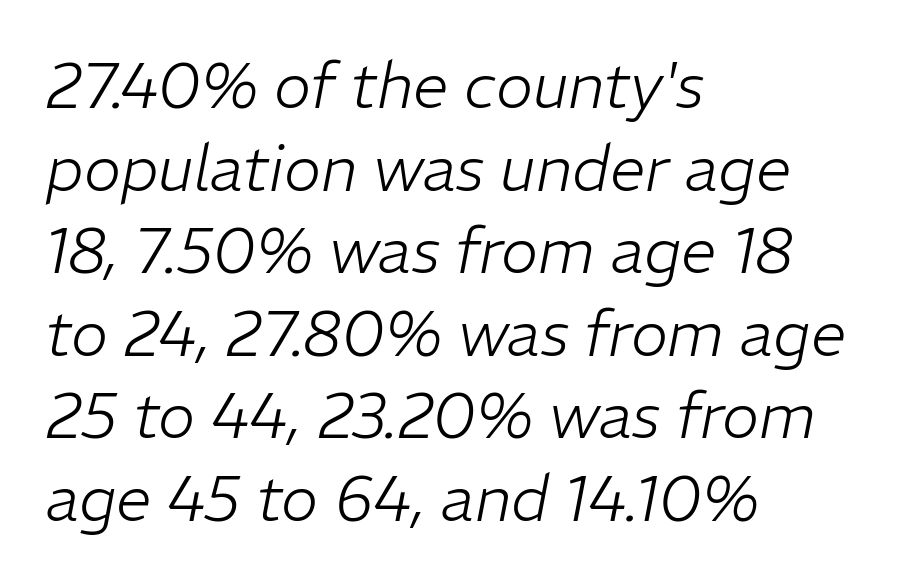
Q: Is the text bold? A: No.
Q: Is the text italic (slanted)? A: Yes, it leans right by about 11 degrees.
Q: Is the text underlined? A: No.
Q: How is the paragraph aligned? A: Left-aligned.
Q: Is the spacing between letters normal or unusually wide? A: Normal.
Q: Is the spacing between lines tight, normal or loose? A: Normal.
Q: Width (condensed, normal, or wide)? A: Normal.
Q: Stroke contrast? A: Low.
Q: x-height? A: Medium.
Q: Monospaced? A: No.
